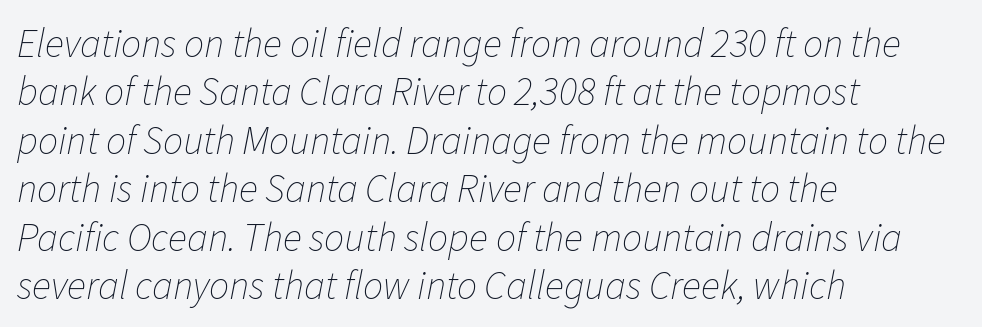
The image shows 40 px thin type, italic (leaning right); set left-aligned, line spacing 1.21x, normal letter spacing, not underlined; low stroke contrast and a medium x-height.
